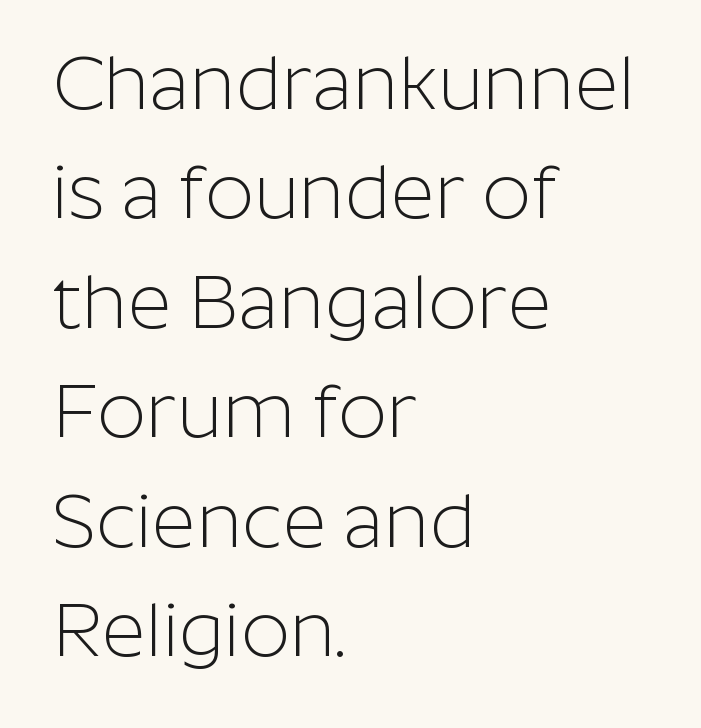
Q: Is the text bold? A: No.
Q: Is the text italic (slanted)? A: No, it is upright.
Q: Is the typeface a serif or a sans-serif typeface? A: Sans-serif.
Q: Is the text underlined? A: No.
Q: How is the paragraph aligned? A: Left-aligned.
Q: Is the spacing between letters normal or unusually wide? A: Normal.
Q: Is the spacing between lines tight, normal or loose? A: Normal.
Q: Width (condensed, normal, or wide)? A: Normal.
Q: Stroke contrast? A: Low.
Q: x-height? A: Medium.
Q: Monospaced? A: No.
